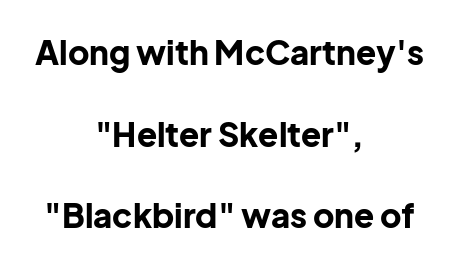
The image shows 33 px bold sans-serif type, upright; set centered, loose line spacing (2.47x), normal letter spacing, not underlined; low stroke contrast and a medium x-height.
